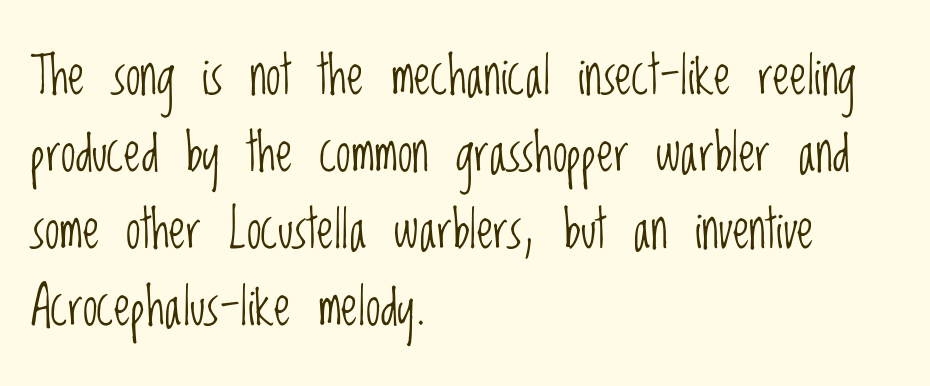
Q: Is the text bold? A: No.
Q: Is the text italic (slanted)? A: No, it is upright.
Q: Is the typeface a serif or a sans-serif typeface? A: Sans-serif.
Q: Is the text underlined? A: No.
Q: How is the paragraph aligned? A: Left-aligned.
Q: Is the spacing between letters normal or unusually wide? A: Normal.
Q: Is the spacing between lines tight, normal or loose? A: Normal.
Q: Width (condensed, normal, or wide)? A: Condensed.
Q: Stroke contrast? A: Low.
Q: x-height? A: Large.
Q: Monospaced? A: No.
